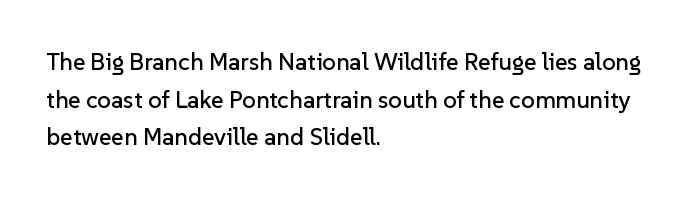
{"italic": "no", "underline": "no", "align": "left", "line_spacing": "normal", "line_spacing_ratio": 1.57, "letter_spacing": "normal", "letter_spacing_em": 0.0, "glyph_px": 24}
